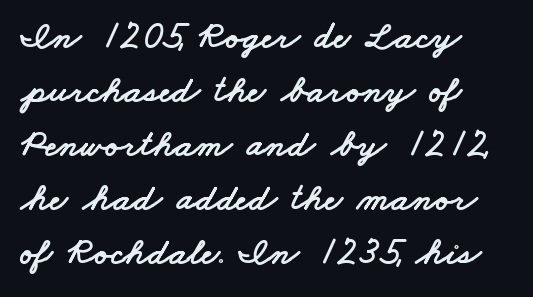
Q: Is the typeface a serif or a sans-serif typeface? A: Sans-serif.
Q: Is the text underlined? A: No.
Q: How is the paragraph aligned? A: Left-aligned.
Q: Is the spacing between letters normal or unusually wide? A: Normal.
Q: Is the spacing between lines tight, normal or loose? A: Normal.
Q: Width (condensed, normal, or wide)? A: Wide.
Q: Stroke contrast? A: Low.
Q: x-height? A: Small.
Q: Monospaced? A: No.
